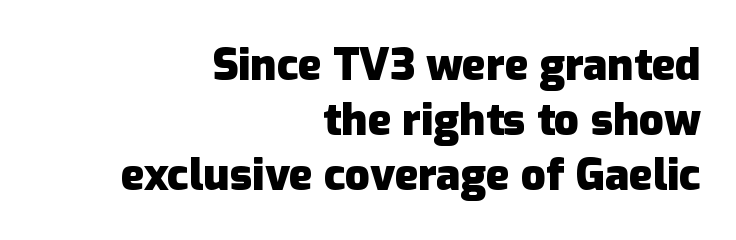
The image shows 44 px heavy sans-serif type, upright; set right-aligned, normal line spacing (1.25x), normal letter spacing, not underlined; low stroke contrast and a medium x-height.
